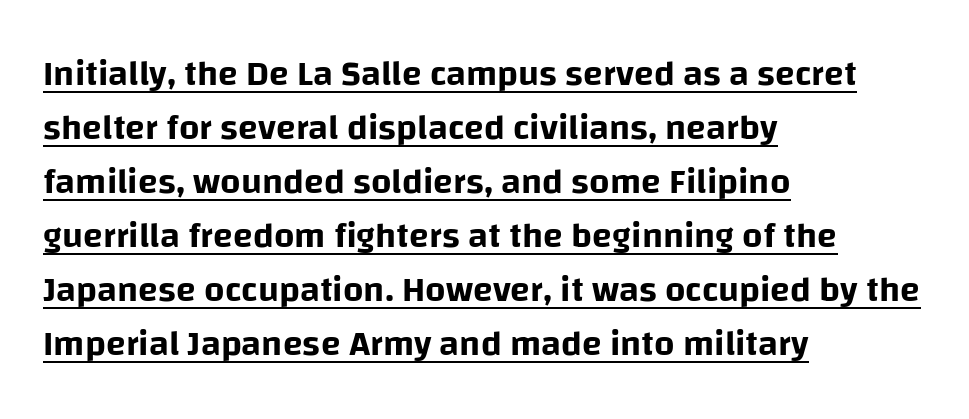
Style check: upright. Underlining? Definitely there. You could not count columns in this text — the font is proportionally spaced. A typesetter would call this leading conventional body-copy spacing.
